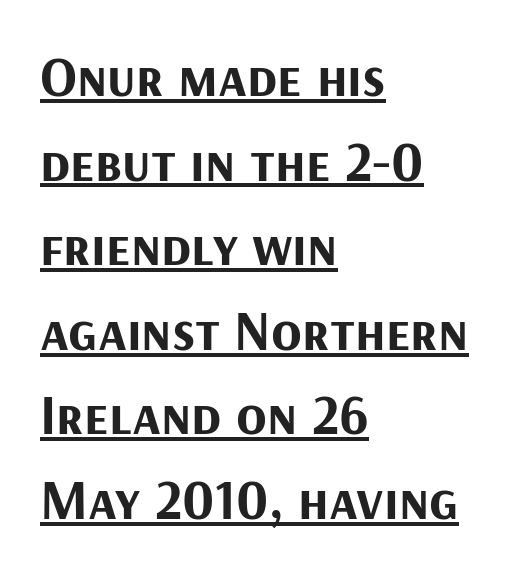
{"serif": "no", "italic": "no", "bold": "yes", "weight": "bold", "width": "normal", "stroke_contrast": "medium", "x_height": "medium", "monospaced": "no", "underline": "yes", "align": "left", "line_spacing": "normal", "line_spacing_ratio": 1.51, "letter_spacing": "normal", "letter_spacing_em": 0.0, "glyph_px": 56}
